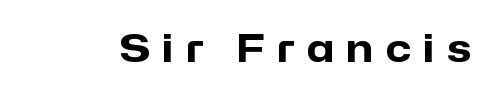
{"serif": "no", "italic": "no", "bold": "yes", "weight": "heavy", "width": "normal", "stroke_contrast": "low", "x_height": "medium", "monospaced": "no", "underline": "no", "letter_spacing": "wide", "letter_spacing_em": 0.32, "glyph_px": 38}
